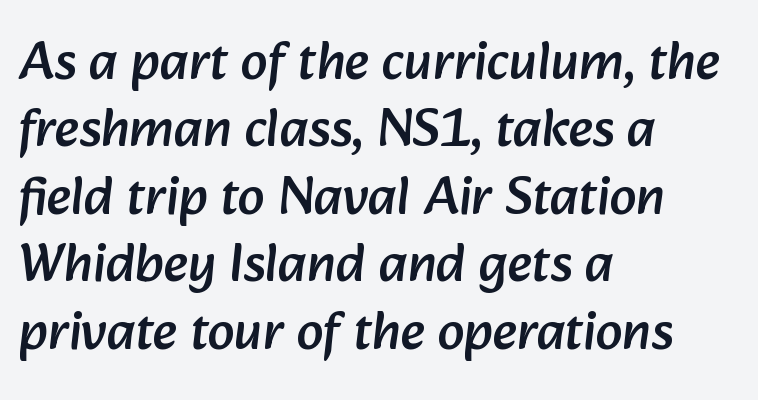
The image shows 54 px sans-serif type; set left-aligned, normal line spacing (1.25x), normal letter spacing, not underlined; low stroke contrast and a medium x-height.
